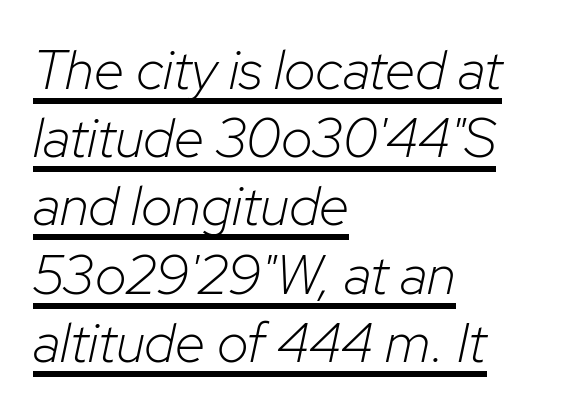
{"italic": "yes", "lean": "right", "slant_degrees": 12, "bold": "no", "weight": "light", "width": "normal", "stroke_contrast": "low", "x_height": "medium", "monospaced": "no", "underline": "yes", "align": "left", "line_spacing_ratio": 1.24, "letter_spacing": "normal", "letter_spacing_em": 0.0, "glyph_px": 55}
